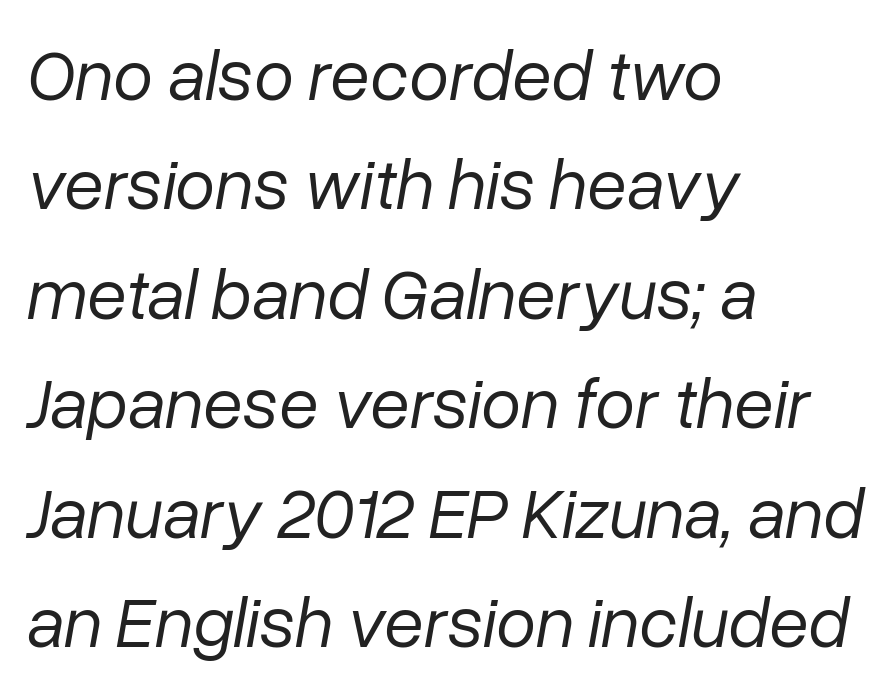
{"italic": "yes", "lean": "right", "slant_degrees": 10, "bold": "no", "weight": "regular", "width": "normal", "stroke_contrast": "low", "x_height": "medium", "monospaced": "no", "underline": "no", "align": "left", "line_spacing": "normal", "line_spacing_ratio": 1.52, "letter_spacing": "normal", "letter_spacing_em": 0.0, "glyph_px": 72}
